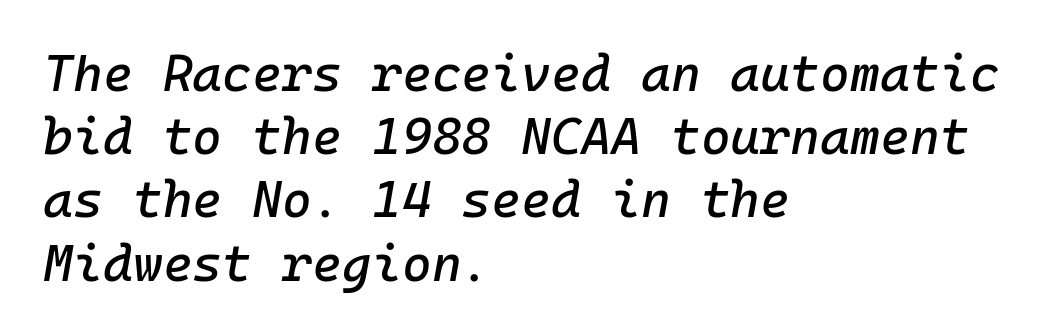
The image shows 51 px text type, italic (leaning right), monospaced; set left-aligned, line spacing 1.24x, normal letter spacing, not underlined; low stroke contrast and a medium x-height.
